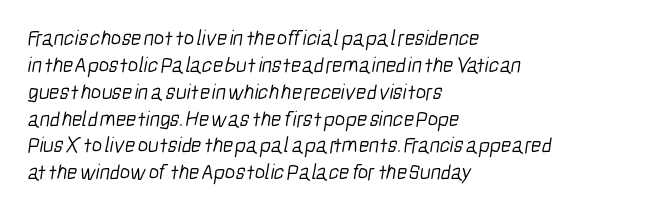
{"bold": "no", "underline": "no", "align": "left", "line_spacing_ratio": 1.22, "letter_spacing": "normal", "letter_spacing_em": 0.0, "glyph_px": 22}
